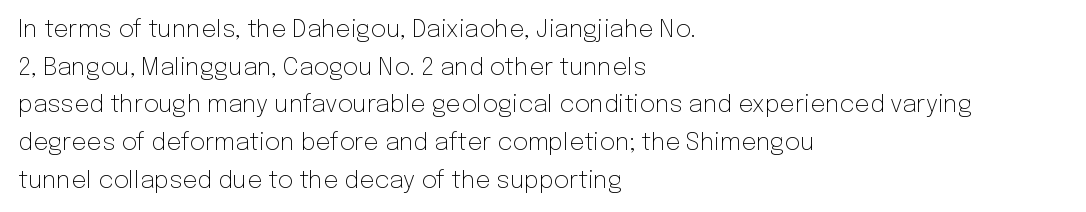
The setting favours the left margin, as ordinary paragraphs usually do. The face looks like a standard text weight, possibly lighter. Each row of text sits above clean, open space. Posture: straight, roman, zero tilt.
